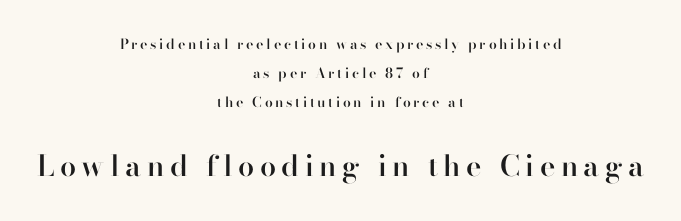
In terms of letterform style, serifs are clearly present. The font's upright variant was chosen for this text. On the weight axis this lands at semibold, roughly 600. Each row of text sits above clean, open space. Proportional: the letters do not fall into vertical columns. Every row of glyphs is offset so its center matches the block's center.
